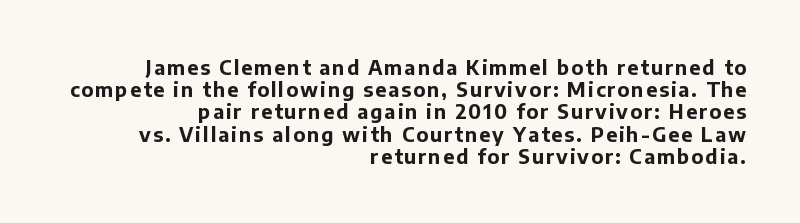
A flush-right, rag-left setting is used for this passage. In terms of posture, this sample is upright. A typesetter would call this leading minimal, almost set solid. Bare-footed words on every line.
